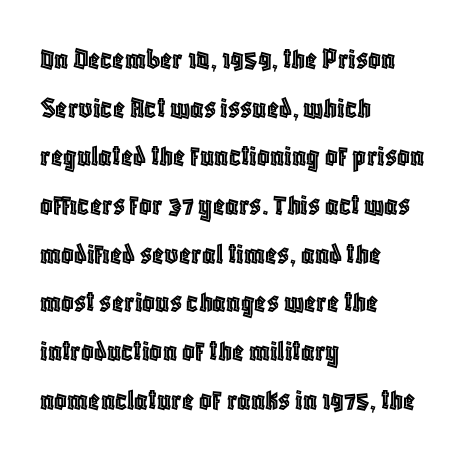
The image shows 31 px condensed type, upright; set left-aligned, normal line spacing (1.57x), normal letter spacing, not underlined; a large x-height.
